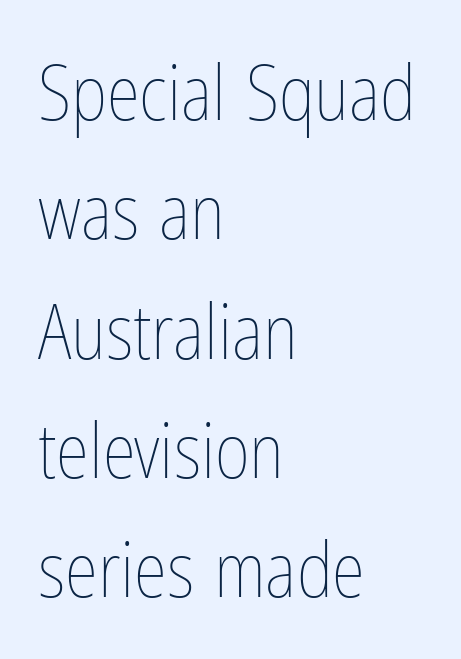
Q: Is the text bold? A: No.
Q: Is the text italic (slanted)? A: No, it is upright.
Q: Is the text underlined? A: No.
Q: How is the paragraph aligned? A: Left-aligned.
Q: Is the spacing between letters normal or unusually wide? A: Normal.
Q: Is the spacing between lines tight, normal or loose? A: Normal.
Q: Width (condensed, normal, or wide)? A: Condensed.
Q: Stroke contrast? A: Low.
Q: x-height? A: Medium.
Q: Monospaced? A: No.
